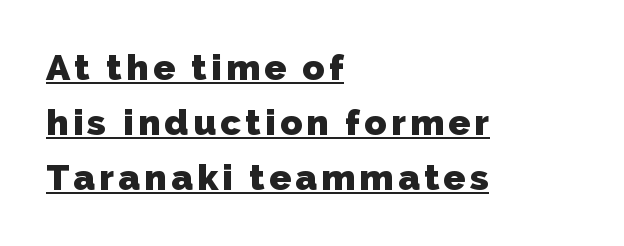
{"serif": "no", "bold": "yes", "weight": "heavy", "width": "normal", "stroke_contrast": "low", "x_height": "medium", "monospaced": "no", "underline": "yes", "align": "left", "line_spacing": "normal", "line_spacing_ratio": 1.53, "glyph_px": 36}
